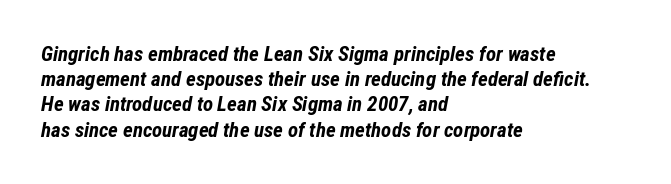
{"italic": "yes", "lean": "right", "slant_degrees": 12, "bold": "yes", "underline": "no", "align": "left", "line_spacing_ratio": 1.2, "letter_spacing": "normal", "letter_spacing_em": 0.0, "glyph_px": 21}
